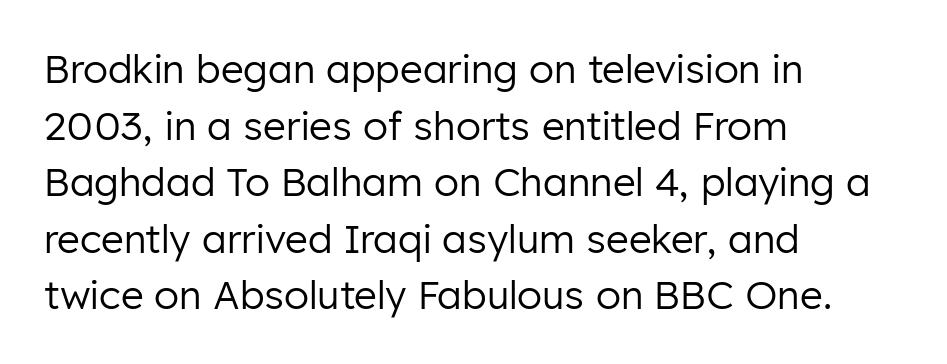
The image shows 39 px regular-weight sans-serif type, upright; set left-aligned, normal line spacing (1.45x), normal letter spacing, not underlined; low stroke contrast and a medium x-height.
